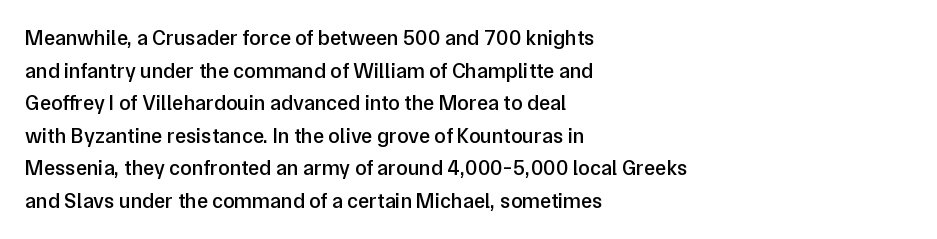
Q: Is the text bold? A: Semi-bold.
Q: Is the text italic (slanted)? A: No, it is upright.
Q: Is the text underlined? A: No.
Q: How is the paragraph aligned? A: Left-aligned.
Q: Is the spacing between letters normal or unusually wide? A: Normal.
Q: Is the spacing between lines tight, normal or loose? A: Normal.
